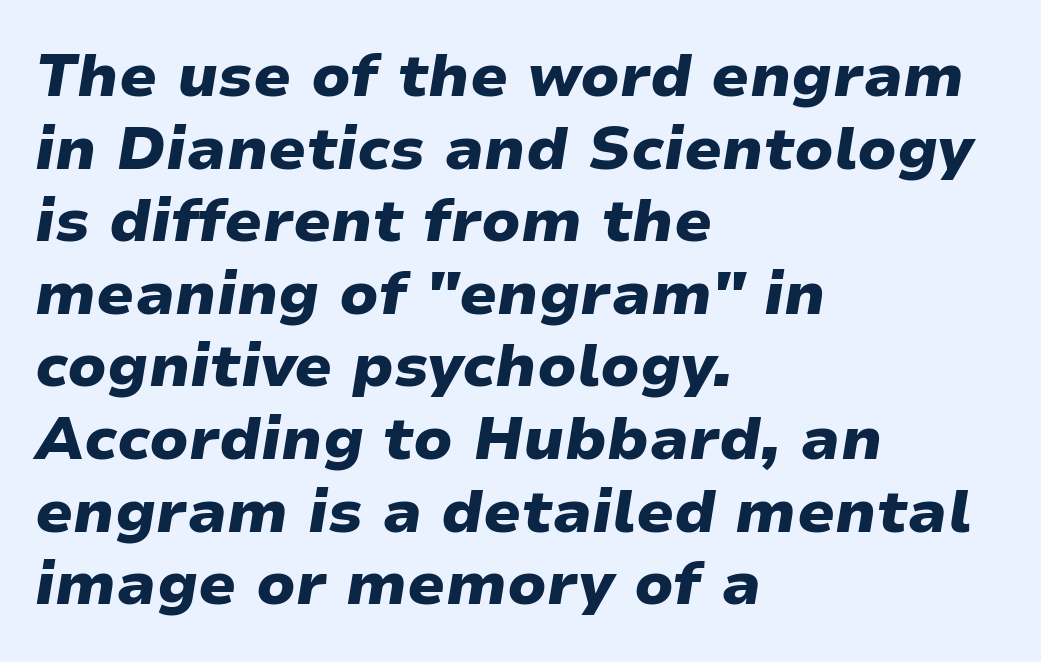
{"italic": "yes", "lean": "right", "slant_degrees": 9, "bold": "yes", "weight": "heavy", "width": "wide", "stroke_contrast": "low", "x_height": "medium", "monospaced": "no", "underline": "no", "align": "left", "line_spacing_ratio": 1.21, "letter_spacing": "normal", "letter_spacing_em": 0.0, "glyph_px": 60}
